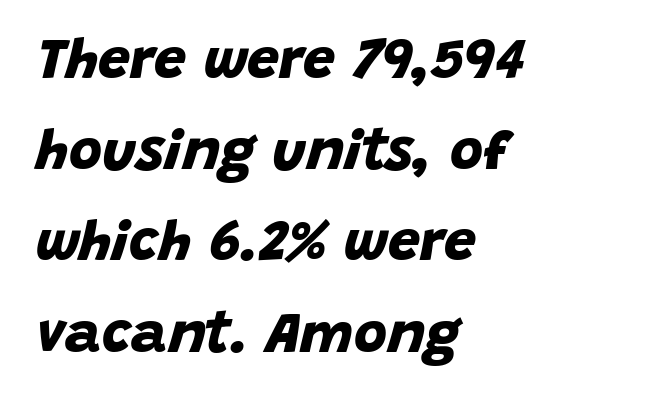
{"serif": "no", "bold": "yes", "weight": "bold", "width": "normal", "stroke_contrast": "low", "x_height": "large", "monospaced": "no", "underline": "no", "align": "left", "line_spacing": "normal", "line_spacing_ratio": 1.6, "letter_spacing": "normal", "letter_spacing_em": 0.0, "glyph_px": 57}
